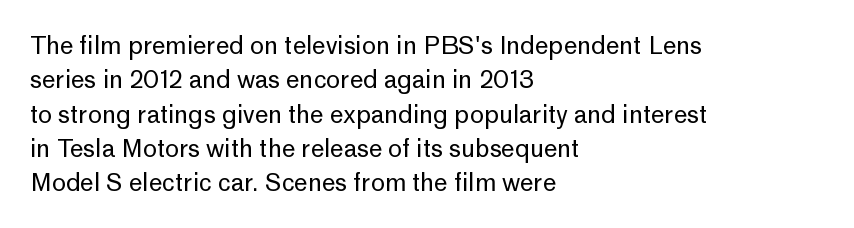
Vertical stems look standard width or narrower in stroke. Default kerning and tracking; the words read as compact shapes. These lines are set flush left with a ragged right edge. The baseline area is clear.
